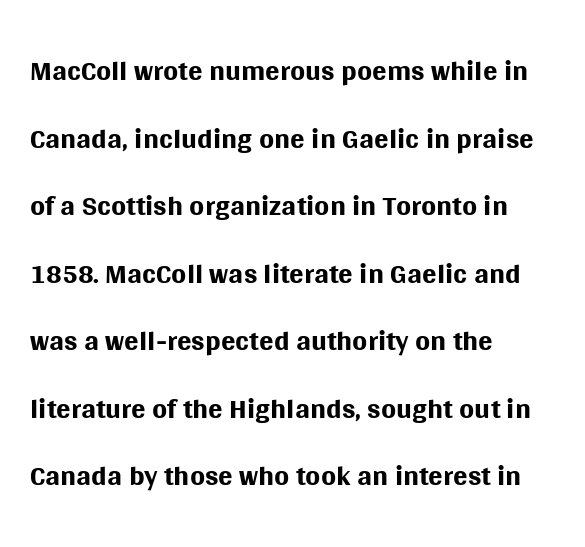
In terms of posture, this sample is upright. Examine the stroke ends and you'll find no serifs. Character widths vary here, with narrow letters taking less room than wide ones. Plain, unruled lines of type.
